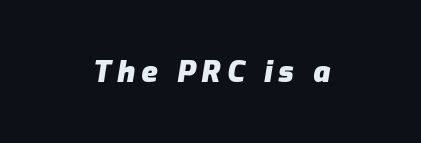
Q: Is the text bold? A: Yes.
Q: Is the text italic (slanted)? A: Yes, it leans right by about 9 degrees.
Q: Is the text underlined? A: No.
Q: How is the paragraph aligned? A: Centered.
Q: Is the spacing between letters normal or unusually wide? A: Unusually wide.
Q: Width (condensed, normal, or wide)? A: Normal.
Q: Stroke contrast? A: Low.
Q: x-height? A: Medium.
Q: Monospaced? A: No.
